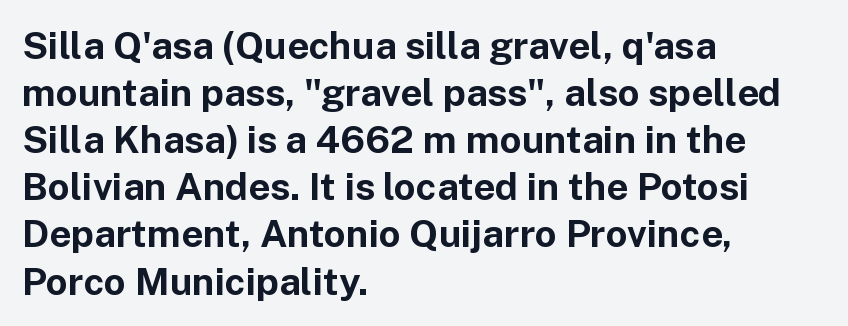
Q: Is the text bold? A: Yes.
Q: Is the text italic (slanted)? A: No, it is upright.
Q: Is the typeface a serif or a sans-serif typeface? A: Sans-serif.
Q: Is the text underlined? A: No.
Q: How is the paragraph aligned? A: Left-aligned.
Q: Is the spacing between letters normal or unusually wide? A: Normal.
Q: Width (condensed, normal, or wide)? A: Normal.
Q: Stroke contrast? A: Low.
Q: x-height? A: Medium.
Q: Monospaced? A: No.
